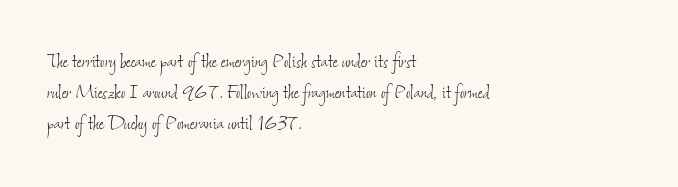
{"bold": "no", "underline": "no", "align": "left", "line_spacing": "normal", "line_spacing_ratio": 1.29, "letter_spacing": "normal", "letter_spacing_em": 0.0, "glyph_px": 24}
